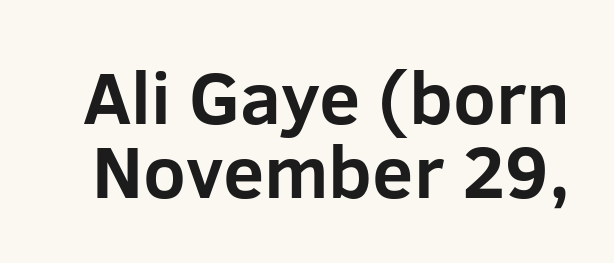
Q: Is the text bold? A: Yes.
Q: Is the text italic (slanted)? A: No, it is upright.
Q: Is the typeface a serif or a sans-serif typeface? A: Sans-serif.
Q: Is the text underlined? A: No.
Q: Is the spacing between letters normal or unusually wide? A: Normal.
Q: Is the spacing between lines tight, normal or loose? A: Tight.
Q: Width (condensed, normal, or wide)? A: Normal.
Q: Stroke contrast? A: Low.
Q: x-height? A: Medium.
Q: Monospaced? A: No.
